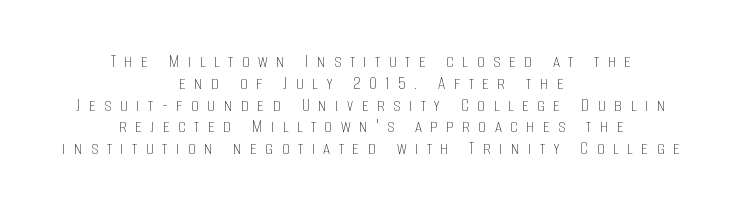
Caption: expanded tracking, letters set apart. A light-to-regular cut is what we see here. These lines huddle together more closely than default settings would place them. Any mark beneath the type? The region is blank. The compositor balanced each line on the midline. The lettering stays uniformly vertical, giving the passage a roman look.
